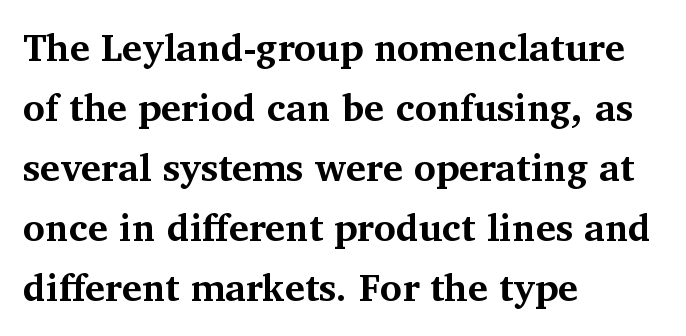
The typeface chosen for these lines features serifs. Characters follow at the spacing the type designer built in. This rendering features lettering with no underline. The line-height multiplier appears to be the usual default. Designer's note — italics off, roman on.
